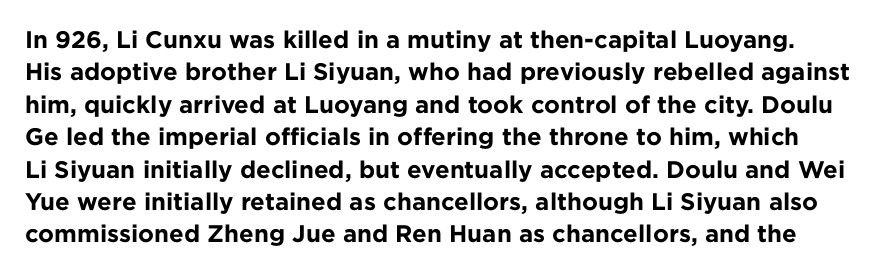
The image shows 24 px bold type, upright; set normal line spacing (1.35x), normal letter spacing, not underlined.
